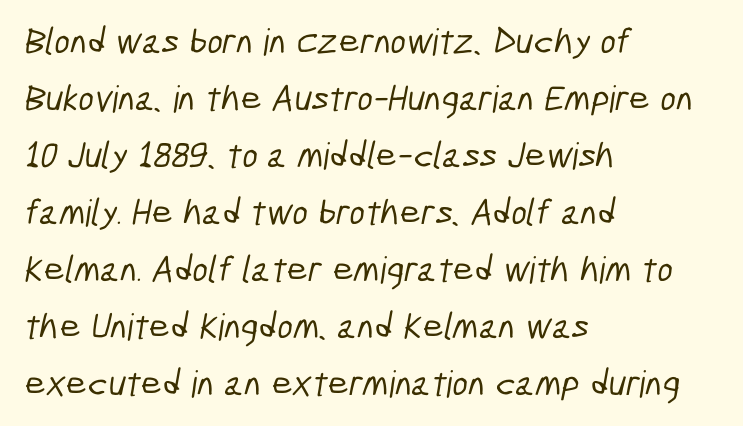
{"serif": "no", "width": "condensed", "stroke_contrast": "low", "x_height": "medium", "monospaced": "no", "underline": "no", "align": "left", "line_spacing": "normal", "line_spacing_ratio": 1.54, "letter_spacing": "normal", "letter_spacing_em": 0.0, "glyph_px": 37}
